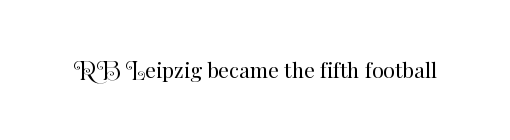
The passage shown is not underscored anywhere. The font's upright variant was chosen for this text. Stems here are at most as thick as an everyday book face. Observe the ordinary spacing: letters are neighbours, not strangers.
